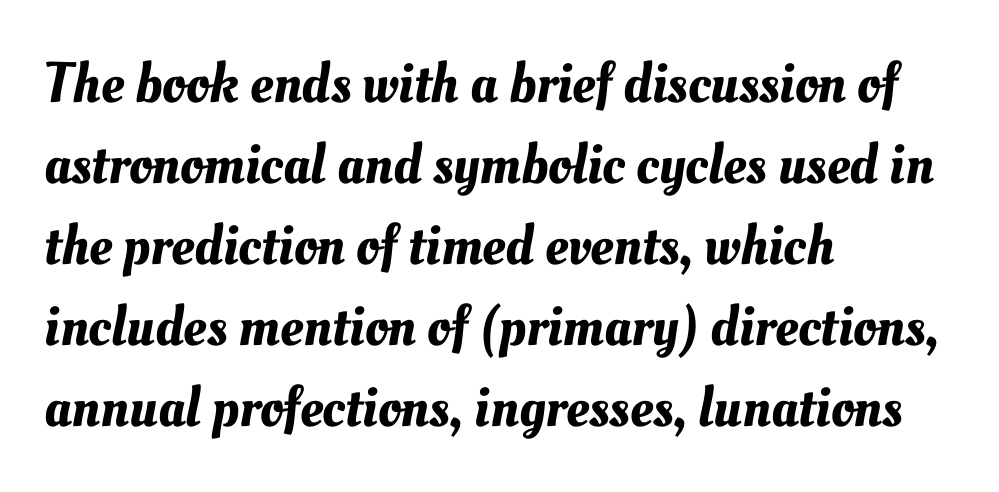
Left-aligned paragraph, ragged on the right. The space directly below the letters is spotless. Rows of type keep a routine distance in the vertical direction. Letter spacing: default. Here the designer chose a conventional face with non-uniform glyph widths.
